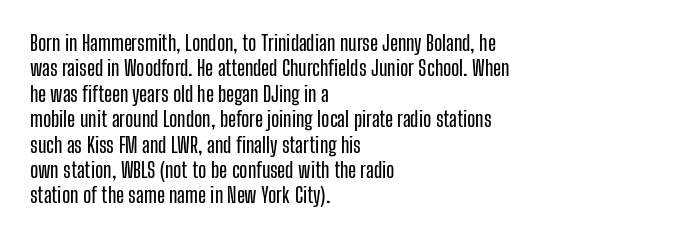
The image shows 21 px text type, upright; set left-aligned, line spacing 1.21x, normal letter spacing, not underlined.
